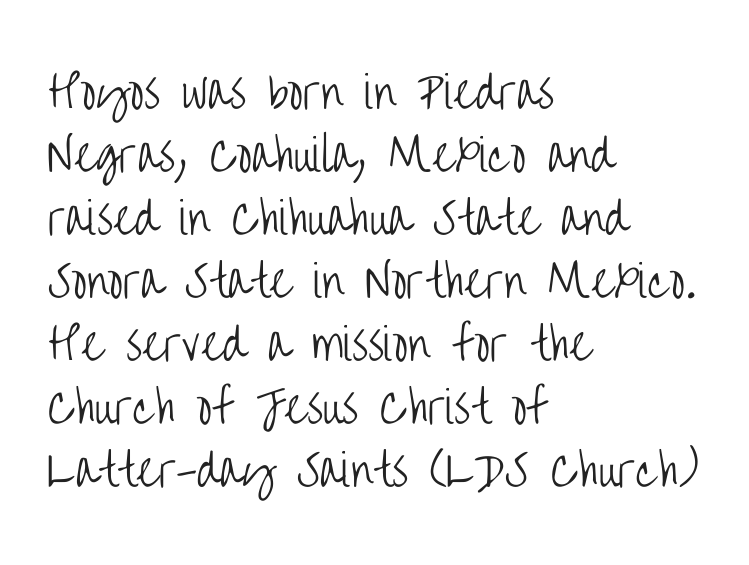
{"serif": "no", "italic": "no", "bold": "no", "weight": "light", "width": "condensed", "stroke_contrast": "low", "x_height": "large", "monospaced": "no", "underline": "no", "align": "left", "line_spacing": "normal", "line_spacing_ratio": 1.43, "letter_spacing": "normal", "letter_spacing_em": 0.0, "glyph_px": 44}
